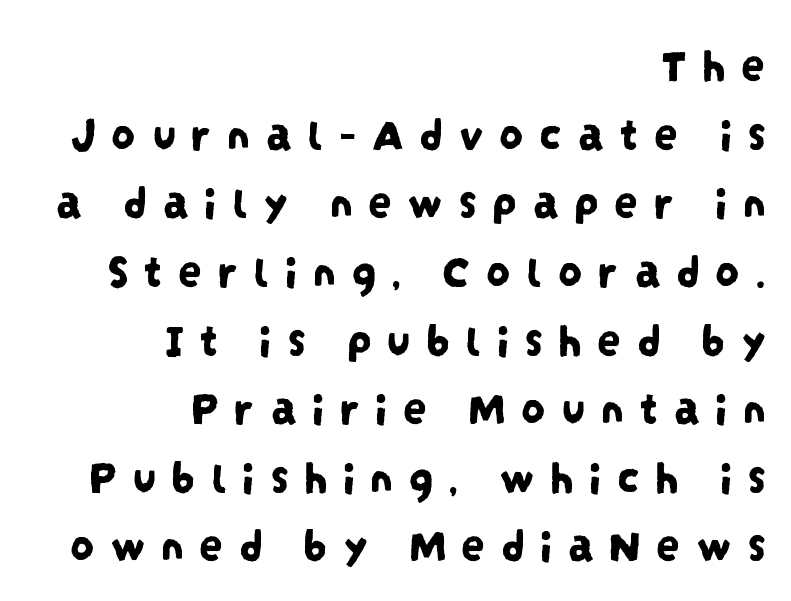
{"serif": "no", "width": "condensed", "stroke_contrast": "low", "x_height": "large", "monospaced": "no", "underline": "no", "align": "right", "line_spacing": "normal", "line_spacing_ratio": 1.43, "letter_spacing": "wide", "letter_spacing_em": 0.31, "glyph_px": 48}
